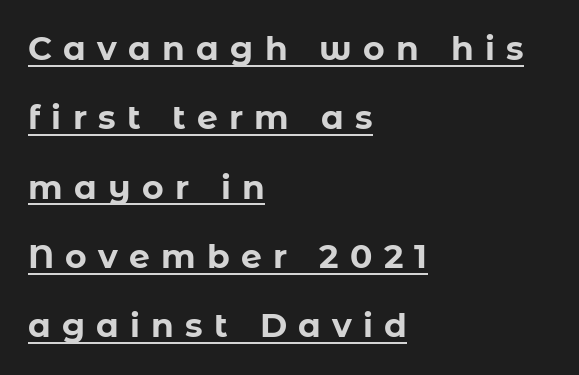
Q: Is the text bold? A: Yes.
Q: Is the text italic (slanted)? A: No, it is upright.
Q: Is the typeface a serif or a sans-serif typeface? A: Sans-serif.
Q: Is the text underlined? A: Yes.
Q: How is the paragraph aligned? A: Left-aligned.
Q: Is the spacing between letters normal or unusually wide? A: Unusually wide.
Q: Is the spacing between lines tight, normal or loose? A: Loose.
Q: Width (condensed, normal, or wide)? A: Normal.
Q: Stroke contrast? A: Low.
Q: x-height? A: Medium.
Q: Monospaced? A: No.
